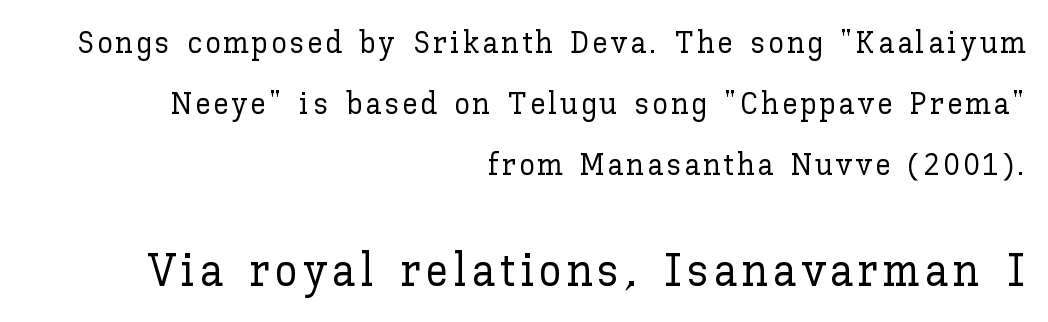
{"italic": "no", "width": "normal", "stroke_contrast": "low", "x_height": "medium", "monospaced": "no", "underline": "no", "align": "right", "line_spacing": "loose", "line_spacing_ratio": 1.96, "larger_block": "second", "size_ratio": 1.48, "glyph_px": 46}
